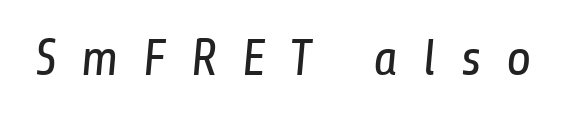
Is this a fixed-width face? No — the glyphs have proportional, varying widths. This is sans-serif lettering, the kind often seen on screens and signage. A clean baseline with only descenders dipping below it. These glyphs show unthickened strokes, regular width or finer. Is the letter spacing exaggerated? Yes — the characters are pushed far apart.
